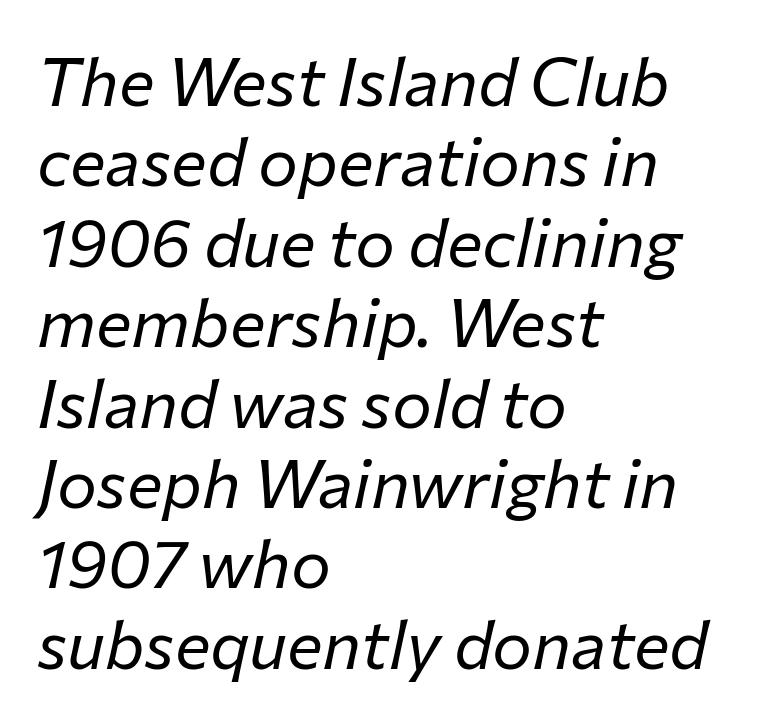
The image shows 67 px regular-weight type, italic (leaning right); set left-aligned, line spacing 1.2x, normal letter spacing, not underlined; low stroke contrast and a medium x-height.
